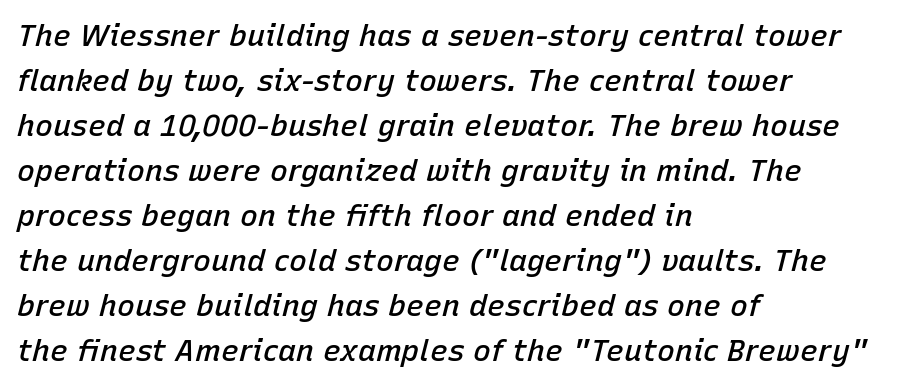
{"italic": "yes", "lean": "right", "slant_degrees": 15, "bold": "semi", "weight": "semibold", "width": "normal", "stroke_contrast": "low", "x_height": "medium", "monospaced": "no", "underline": "no", "align": "left", "line_spacing": "normal", "line_spacing_ratio": 1.5, "letter_spacing": "normal", "letter_spacing_em": 0.0, "glyph_px": 30}
